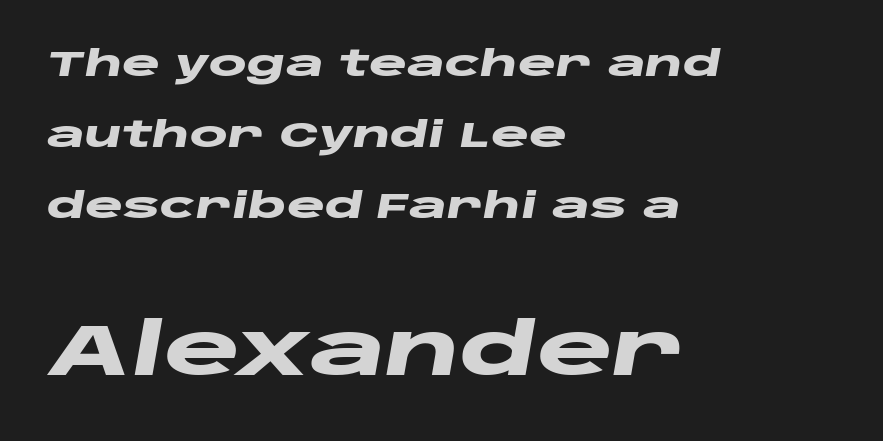
The image shows 72 px heavy, wide type, italic (leaning right); set left-aligned, loose line spacing (1.97x), normal letter spacing, not underlined; the second (bottom) block is 2.0x larger; low stroke contrast and a large x-height.
